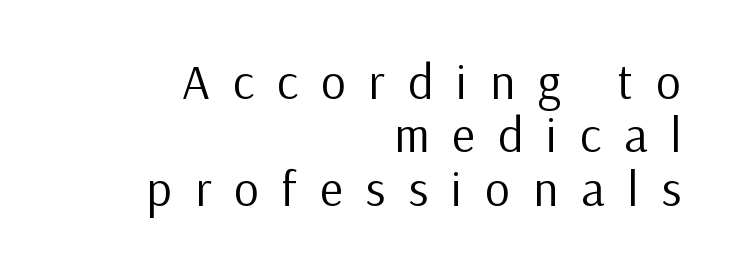
Descenders are the only things crossing below the line. The passage shown is typed in a proportional face where columns would drift. Does the lettering tilt? It doesn't — this is upright. These glyphs show unthickened strokes, regular width or finer. A typesetter would label this face a sans.
